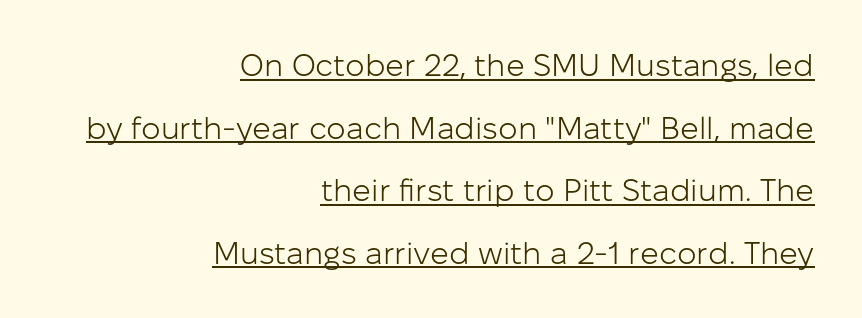
The image shows 31 px light sans-serif type, upright; set right-aligned, loose line spacing (2.02x), normal letter spacing, underlined; low stroke contrast and a medium x-height.
